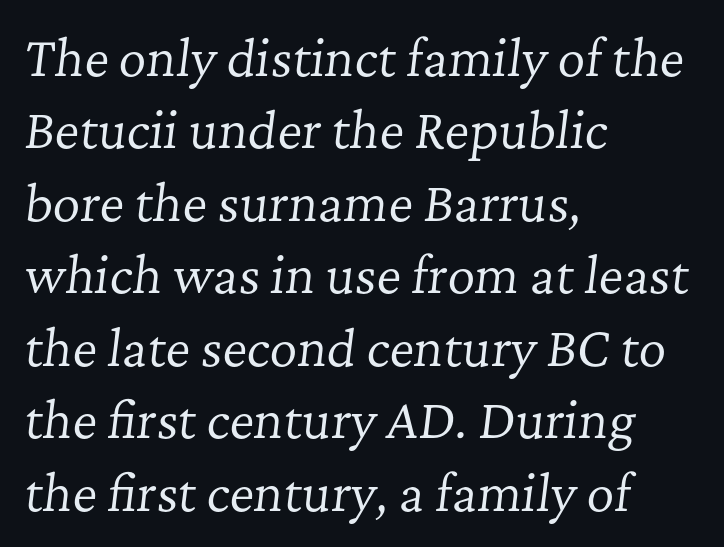
{"serif": "yes", "italic": "yes", "lean": "right", "slant_degrees": 7, "bold": "no", "weight": "regular", "width": "normal", "stroke_contrast": "low", "x_height": "medium", "monospaced": "no", "underline": "no", "align": "left", "line_spacing": "normal", "line_spacing_ratio": 1.51, "letter_spacing": "normal", "letter_spacing_em": 0.0, "glyph_px": 48}
